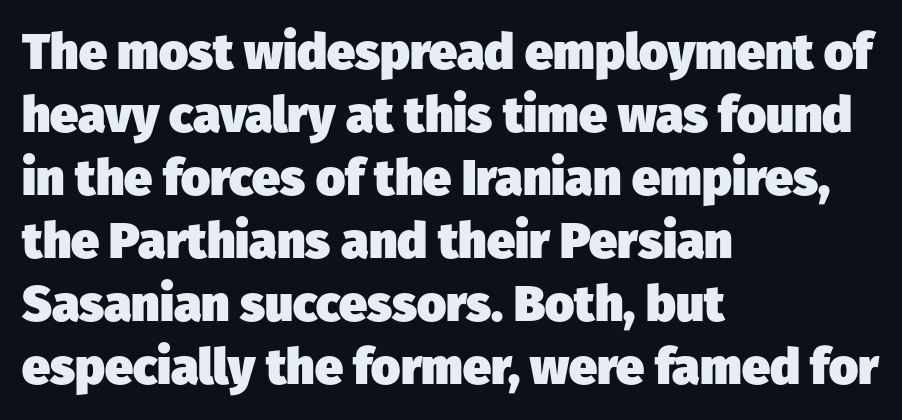
Q: Is the text bold? A: Yes.
Q: Is the typeface a serif or a sans-serif typeface? A: Sans-serif.
Q: Is the text underlined? A: No.
Q: How is the paragraph aligned? A: Left-aligned.
Q: Is the spacing between letters normal or unusually wide? A: Normal.
Q: Is the spacing between lines tight, normal or loose? A: Normal.
Q: Width (condensed, normal, or wide)? A: Normal.
Q: Stroke contrast? A: Low.
Q: x-height? A: Medium.
Q: Monospaced? A: No.
